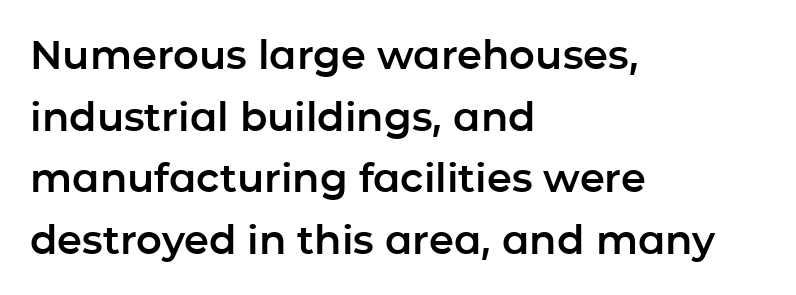
Visually the block forms a straight wall on the left and a jagged coastline on the right. Examine the stroke ends and you'll find no serifs. Underlining? Definitely not there. The face used here is rendered with its standard letterfit. Think of a printed novel: that variable character pitch is what you see here.
